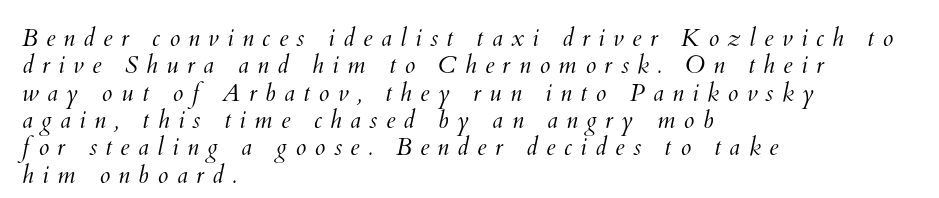
The face used here is rendered with a markedly widened letterfit. The rendering anchors every line to the left-hand side. Only glyphs here, with clear space below each row. Stems here are at most as thick as an everyday book face. Successive baselines arrive quickly, one right under another.
